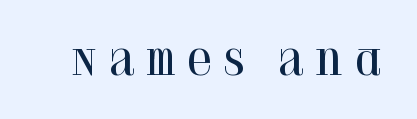
Between one letter and the next there's a generous, obvious gap. You could not count columns in this text — the font is proportionally spaced. Check the space under the baseline: it is left empty. Serif or sans? Serif — the stroke terminals have little feet. The typography opts for an upright posture over an oblique one.
